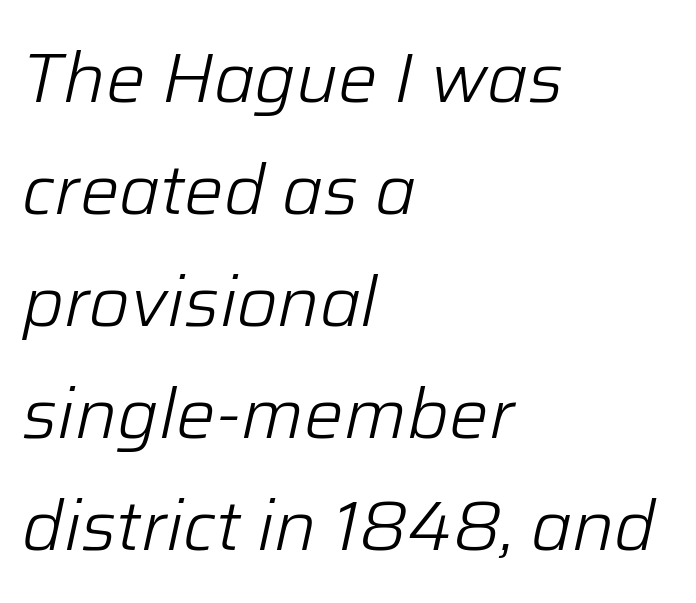
{"italic": "yes", "lean": "right", "slant_degrees": 12, "bold": "no", "weight": "light", "width": "normal", "stroke_contrast": "low", "x_height": "medium", "monospaced": "no", "underline": "no", "align": "left", "line_spacing": "normal", "line_spacing_ratio": 1.6, "letter_spacing": "normal", "letter_spacing_em": 0.0, "glyph_px": 70}
